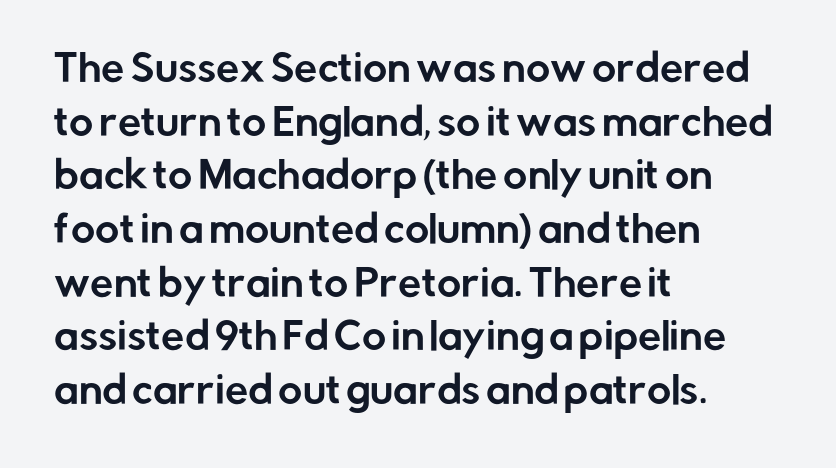
{"serif": "no", "italic": "no", "width": "normal", "stroke_contrast": "low", "x_height": "medium", "monospaced": "no", "underline": "no", "align": "left", "line_spacing": "normal", "line_spacing_ratio": 1.45, "letter_spacing": "normal", "letter_spacing_em": 0.0, "glyph_px": 37}
